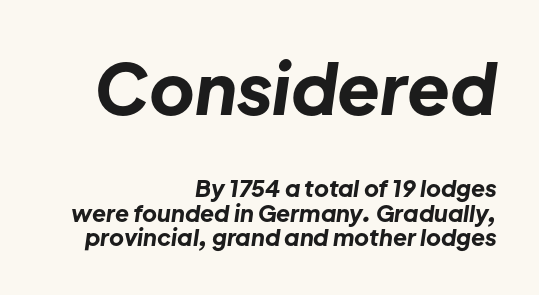
The image shows 70 px bold type, italic (leaning right); set right-aligned, tight line spacing (1.07x), normal letter spacing, not underlined; the first (top) block is 3.04x larger; low stroke contrast and a medium x-height.
